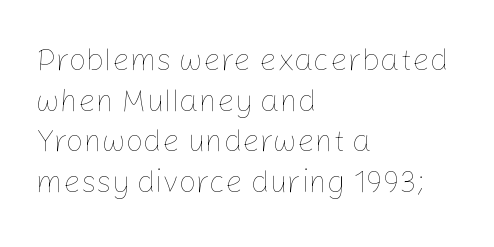
The gaps between neighbouring characters are ordinary and unremarkable. Rule under the text: the space is simply empty. Varying glyph widths throughout — classic text-font behaviour. The typesetting does not lean heavy: it is not bold.
